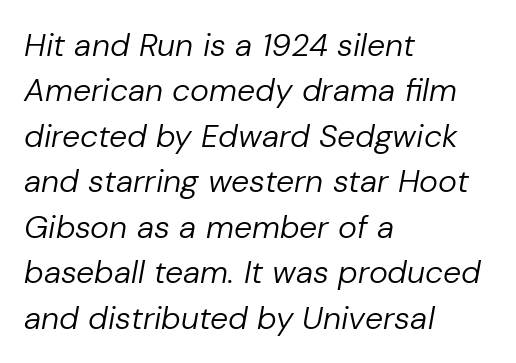
The image shows 32 px regular-weight type, italic (leaning right); set left-aligned, normal line spacing (1.42x), normal letter spacing, not underlined; low stroke contrast and a medium x-height.
